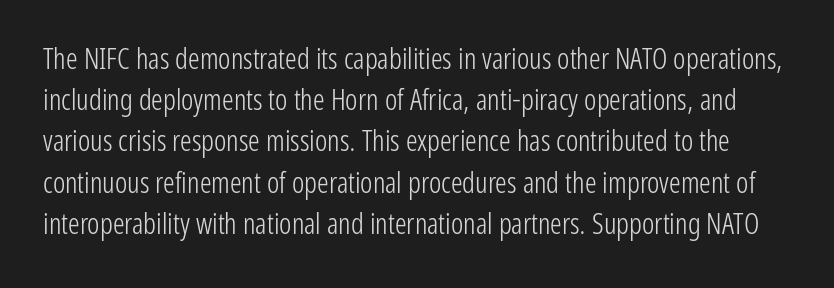
Unmarked baselines from the first word to the last. Notice how descenders clear the ascenders below comfortably — that's standard leading. This reads as an unemphasized weight, regular at the heaviest. These lines are rendered in a variable-pitch font. Tracking value appears to be zero — textbook default spacing. Italic: no, the glyphs are upright roman.
